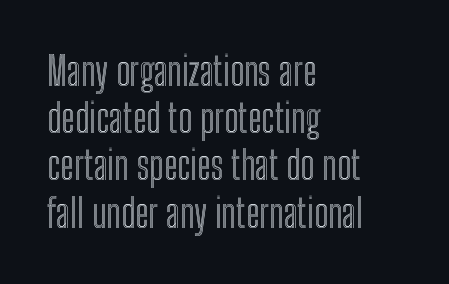
Italic: no, the glyphs are upright roman. No word sits above an underline. This rendering uses left alignment, leaving the right contour irregular. In terms of letterspacing, this is plain default setting. Varying glyph widths throughout — classic text-font behaviour.
